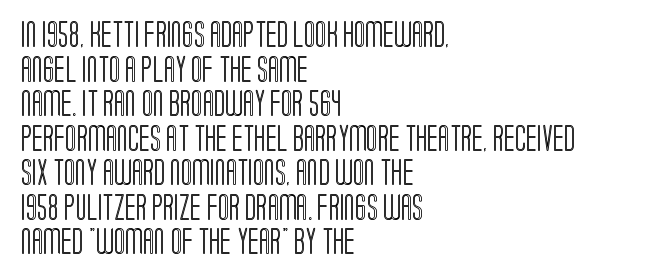
Reading down the block, your eye returns to a fixed left position each line. The line-height multiplier appears to be the usual default. Anything drawn beneath the words? Only blank space. Nope, not italic — everything's standing straight. No extra tracking has been applied to these lines.
